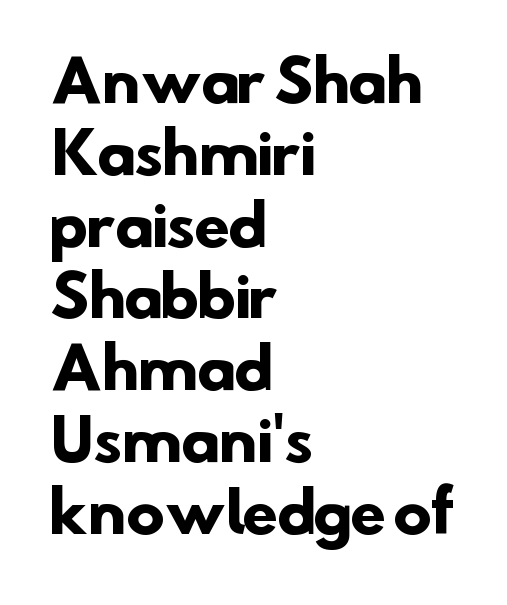
A clean baseline with only descenders dipping below it. Line beginnings align vertically; line endings do not. Strokes here are thick enough to call this a true bold. Do the characters align in a grid? No, the font is proportional. To sum up the face: it is a sans, with no serifs.
